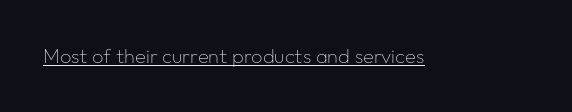
{"italic": "no", "bold": "no", "underline": "yes", "letter_spacing": "normal", "letter_spacing_em": 0.0, "glyph_px": 20}
